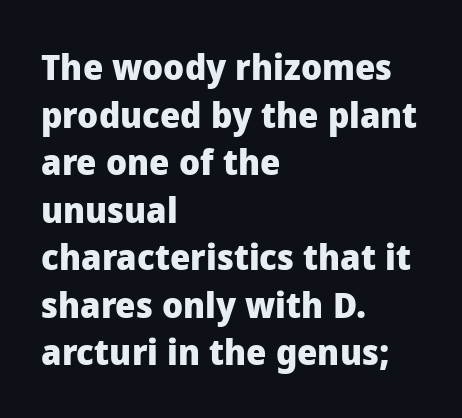
{"serif": "no", "italic": "no", "bold": "yes", "weight": "heavy", "width": "normal", "stroke_contrast": "low", "x_height": "medium", "monospaced": "no", "underline": "no", "align": "left", "line_spacing": "normal", "line_spacing_ratio": 1.32, "letter_spacing": "normal", "letter_spacing_em": 0.0, "glyph_px": 36}
